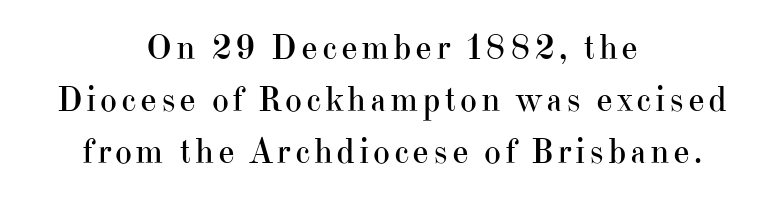
Quick note: not italic, upright. The typeface chosen for these lines features serifs. The typesetting does not lean heavy: it is not bold. Teacher's note: observe the equal gaps on both sides — that is centered alignment. This sample has the flowing, uneven cadence of proportional lettering. Whoever set this chose a conventional vertical rhythm.
